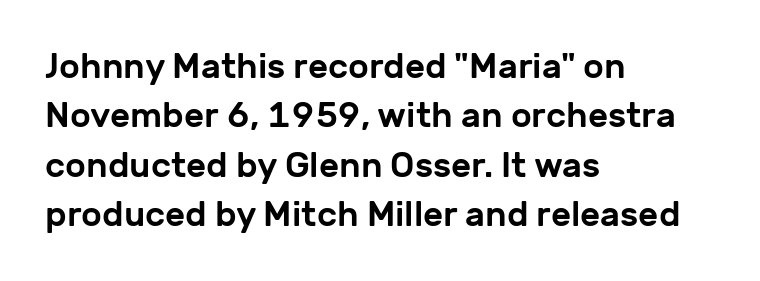
The image shows 35 px sans-serif type, upright; set left-aligned, normal line spacing (1.41x), normal letter spacing, not underlined; low stroke contrast and a medium x-height.
